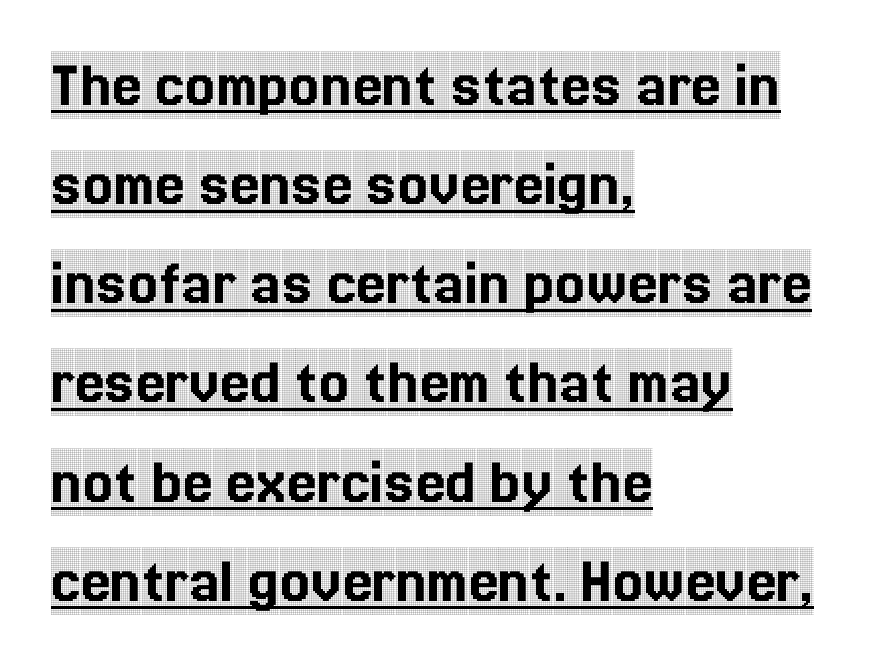
Q: Is the text italic (slanted)? A: No, it is upright.
Q: Is the typeface a serif or a sans-serif typeface? A: Serif.
Q: Is the text underlined? A: Yes.
Q: How is the paragraph aligned? A: Left-aligned.
Q: Is the spacing between letters normal or unusually wide? A: Normal.
Q: Is the spacing between lines tight, normal or loose? A: Normal.
Q: Width (condensed, normal, or wide)? A: Condensed.
Q: x-height? A: Large.
Q: Monospaced? A: No.
